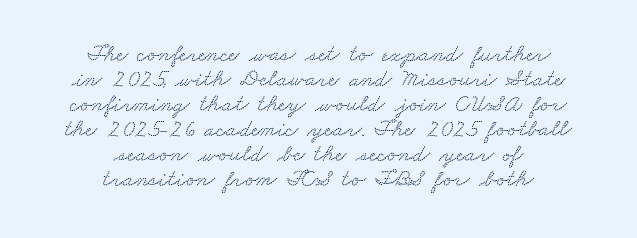
{"underline": "no", "align": "center", "line_spacing": "tight", "line_spacing_ratio": 1.04, "letter_spacing": "normal", "letter_spacing_em": 0.0, "glyph_px": 24}
